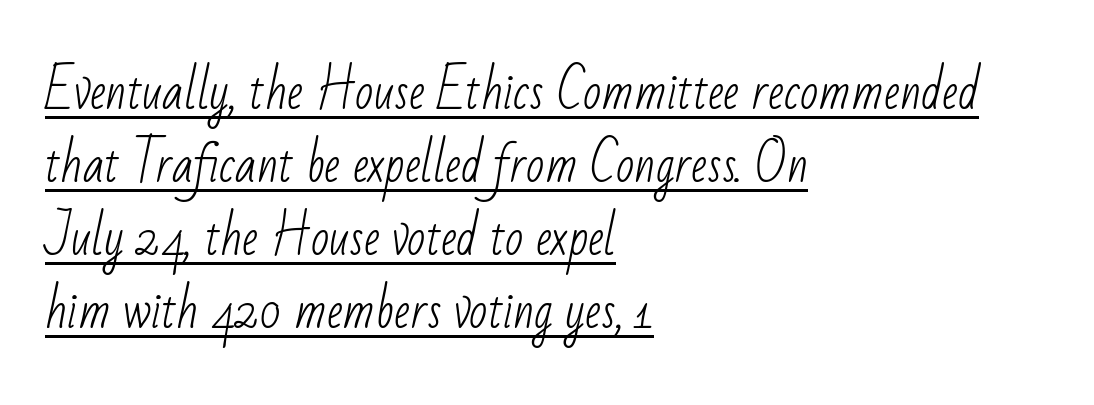
Does the type have serifs? No, each stem ends abruptly. The face used here is proportionally spaced, like ordinary book or web type. Weight: in the light-to-regular range. Leading matches the norm, producing a regular column. There is no visible air inserted between adjacent glyphs. A classic flush-left, rag-right setting is used for this passage.
